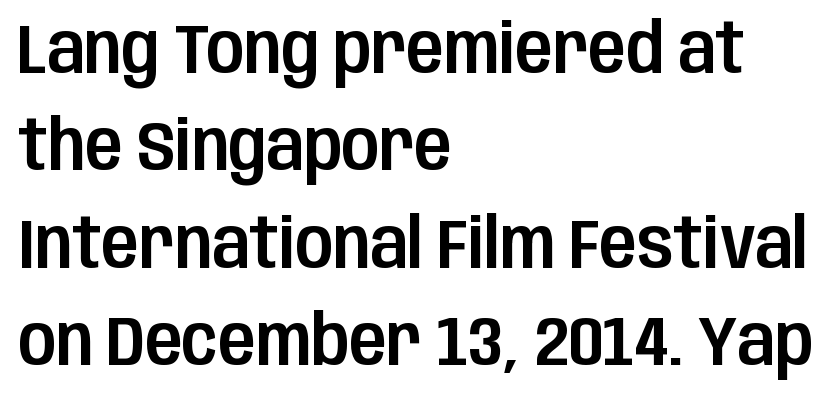
Q: Is the text italic (slanted)? A: No, it is upright.
Q: Is the typeface a serif or a sans-serif typeface? A: Sans-serif.
Q: Is the text underlined? A: No.
Q: How is the paragraph aligned? A: Left-aligned.
Q: Is the spacing between letters normal or unusually wide? A: Normal.
Q: Is the spacing between lines tight, normal or loose? A: Normal.
Q: Width (condensed, normal, or wide)? A: Condensed.
Q: Stroke contrast? A: Low.
Q: x-height? A: Large.
Q: Monospaced? A: No.
